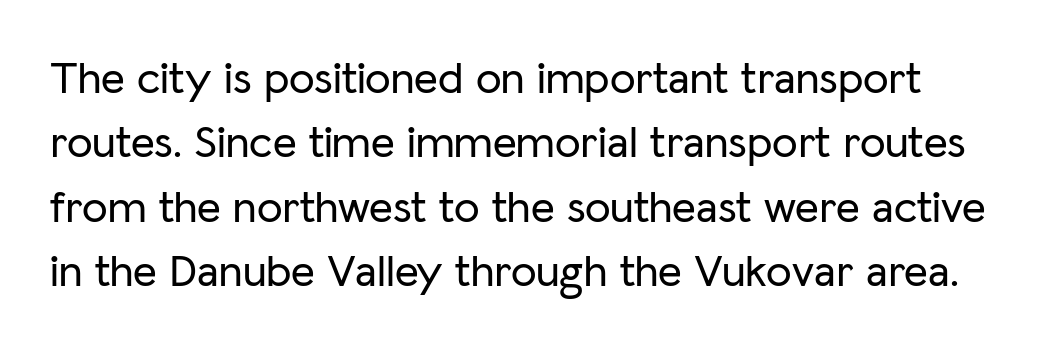
The image shows 46 px sans-serif type, upright; set normal line spacing (1.4x), normal letter spacing, not underlined; low stroke contrast and a medium x-height.
